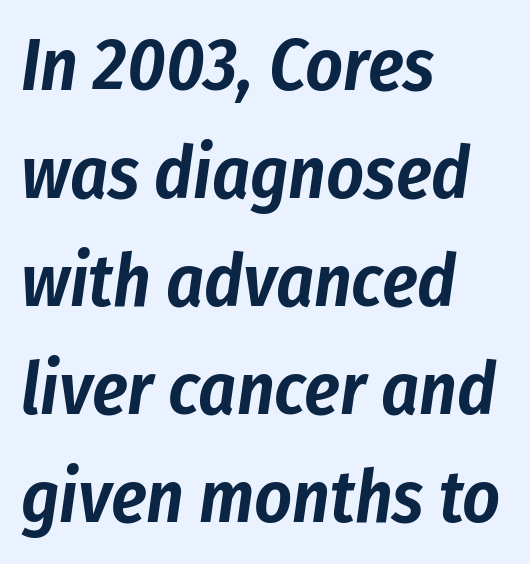
{"italic": "yes", "lean": "right", "slant_degrees": 8, "width": "condensed", "stroke_contrast": "low", "x_height": "medium", "monospaced": "no", "underline": "no", "align": "left", "line_spacing": "normal", "line_spacing_ratio": 1.48, "letter_spacing": "normal", "letter_spacing_em": 0.0, "glyph_px": 73}
